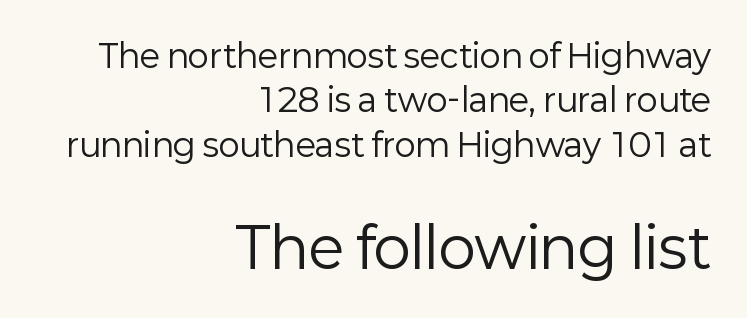
{"serif": "no", "italic": "no", "bold": "no", "weight": "regular", "width": "normal", "stroke_contrast": "low", "x_height": "medium", "monospaced": "no", "underline": "no", "align": "right", "line_spacing": "normal", "line_spacing_ratio": 1.39, "letter_spacing": "normal", "letter_spacing_em": 0.0, "larger_block": "second", "size_ratio": 1.75, "glyph_px": 56}
